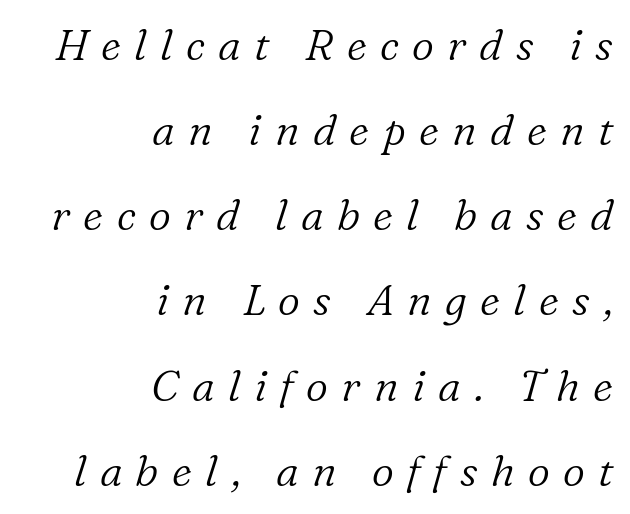
{"serif": "yes", "italic": "yes", "lean": "right", "slant_degrees": 16, "bold": "no", "weight": "light", "width": "normal", "stroke_contrast": "low", "x_height": "medium", "monospaced": "no", "underline": "no", "align": "right", "line_spacing": "loose", "line_spacing_ratio": 1.98, "letter_spacing": "wide", "letter_spacing_em": 0.31, "glyph_px": 43}
